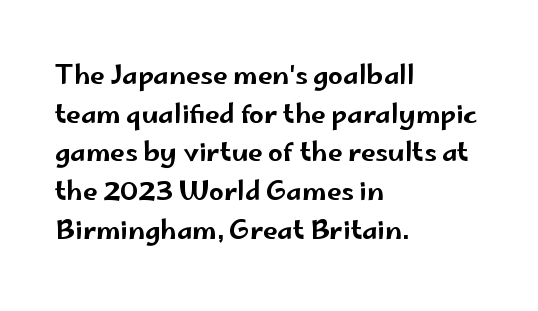
If you measured baseline to baseline, you'd find a middling distance. The line texture is even and compact thanks to regular tracking. Descender tails drop into unmarked territory. Posture: upright roman. Horizontally, the lines are justified to the leading edge only.
